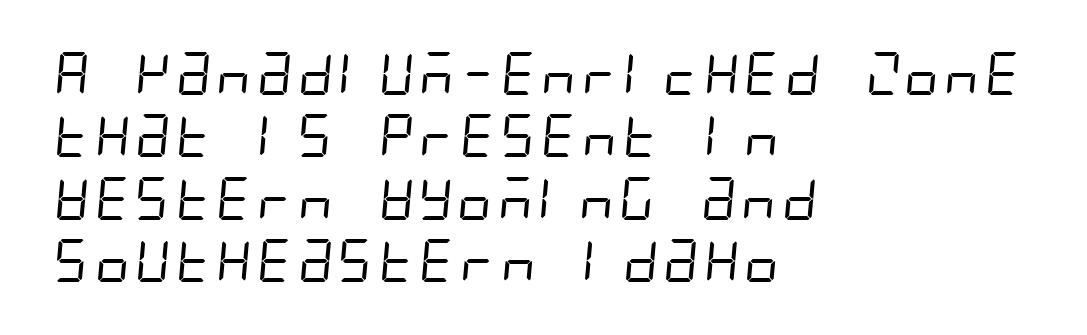
The image shows 43 px regular-weight, condensed sans-serif type; set left-aligned, normal line spacing (1.45x), normal letter spacing, not underlined; low stroke contrast and a large x-height.
